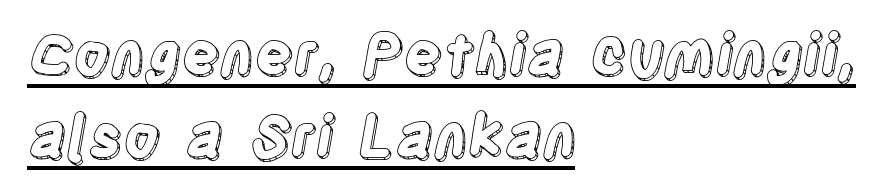
Q: Is the text italic (slanted)? A: Yes.
Q: Is the text underlined? A: Yes.
Q: How is the paragraph aligned? A: Left-aligned.
Q: Is the spacing between letters normal or unusually wide? A: Normal.
Q: Is the spacing between lines tight, normal or loose? A: Normal.
Q: Width (condensed, normal, or wide)? A: Condensed.
Q: x-height? A: Large.
Q: Monospaced? A: No.
